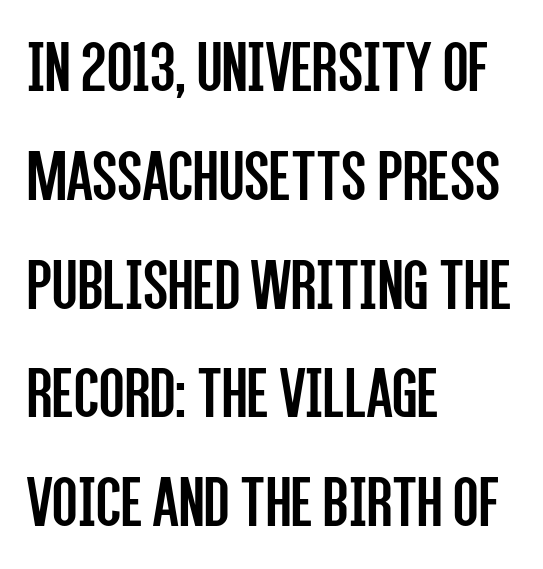
The face used here is proportionally spaced, like ordinary book or web type. The rendering shows plain stroke endings on the letterforms — a sans-serif design. Ordinary non-slanted type is in use. This rendering leaves character spacing at its baseline value.
